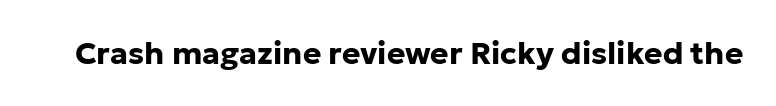
The image shows 31 px bold sans-serif type, upright; set normal letter spacing, not underlined; low stroke contrast and a medium x-height.
